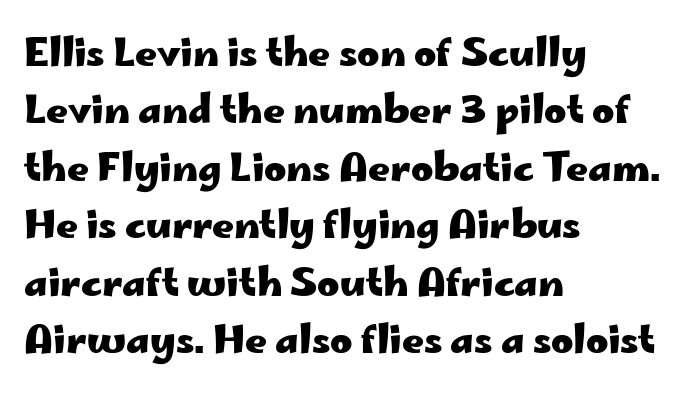
{"serif": "no", "italic": "no", "bold": "yes", "weight": "heavy", "width": "wide", "stroke_contrast": "low", "x_height": "small", "monospaced": "no", "underline": "no", "align": "left", "line_spacing": "normal", "line_spacing_ratio": 1.51, "letter_spacing": "normal", "letter_spacing_em": 0.0, "glyph_px": 38}
